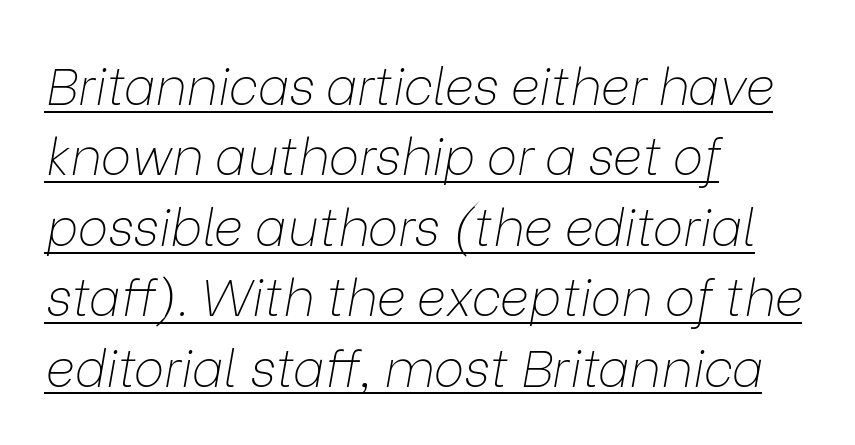
Words appear dense and cohesive because spacing is normal. Emphasis is given by a line drawn under the lettering. Caption: face not bold, strokes unweighted. Normally led — the rows are evenly, conventionally spaced. Compared with ordinary roman type, these characters are visibly tilted.
